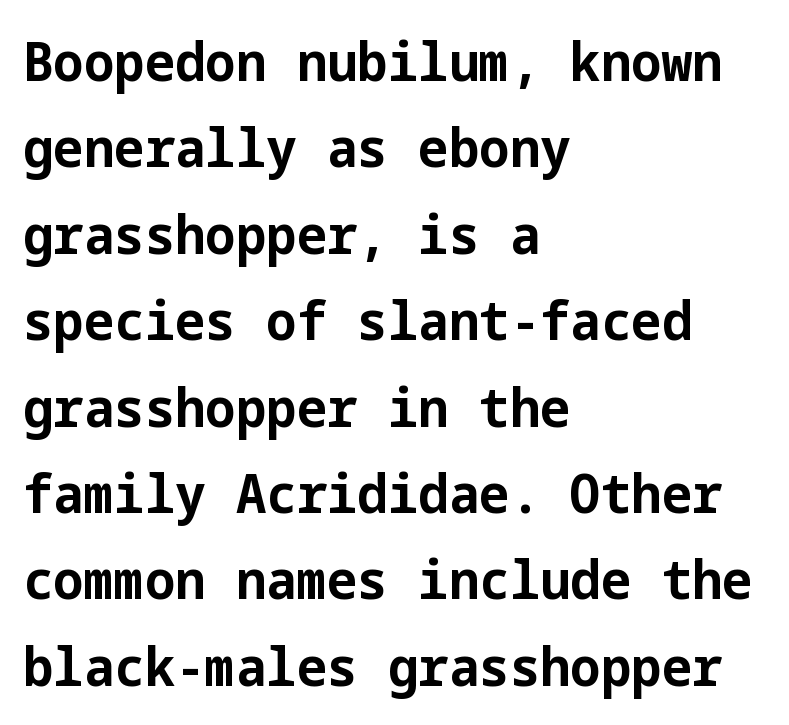
{"serif": "no", "italic": "no", "bold": "yes", "weight": "bold", "width": "normal", "stroke_contrast": "low", "x_height": "medium", "underline": "no", "align": "left", "line_spacing": "normal", "line_spacing_ratio": 1.6, "letter_spacing": "normal", "letter_spacing_em": 0.0, "glyph_px": 54}
